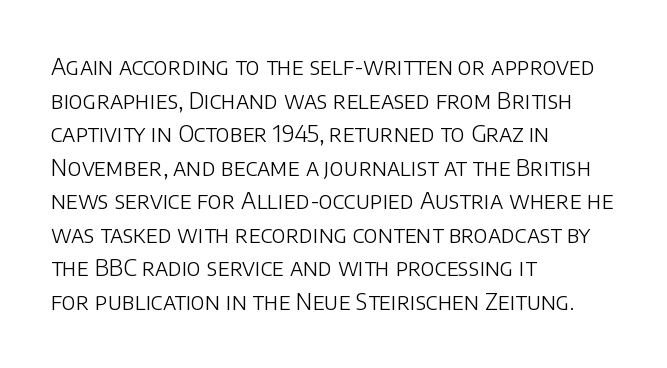
The image shows 23 px text type, upright; set left-aligned, normal line spacing (1.46x), normal letter spacing, not underlined.
